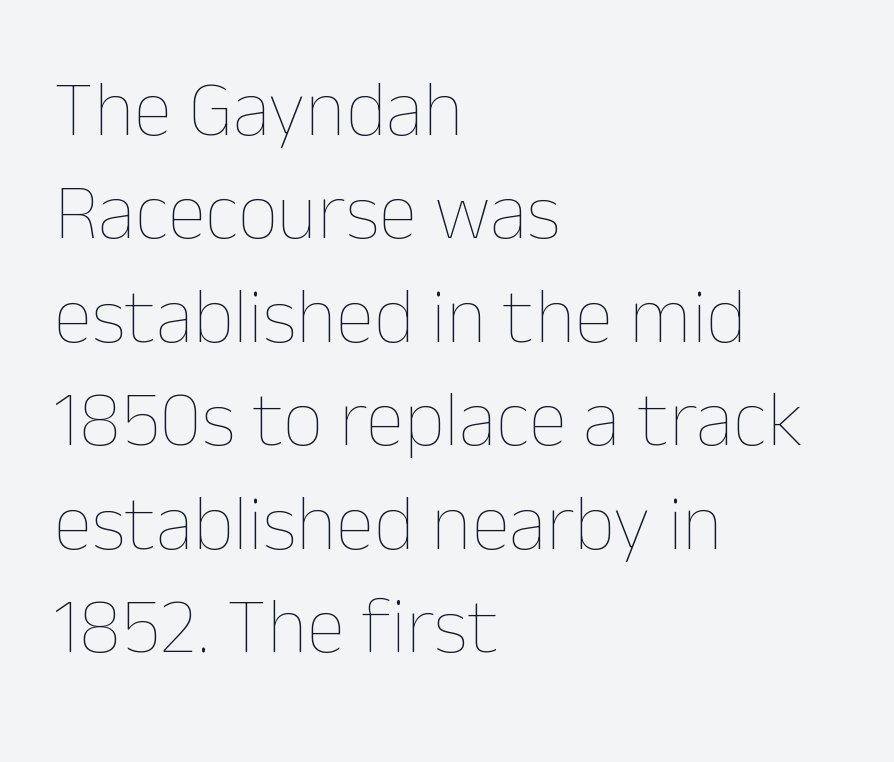
{"italic": "no", "bold": "no", "weight": "thin", "width": "normal", "stroke_contrast": "low", "x_height": "medium", "monospaced": "no", "underline": "no", "align": "left", "line_spacing": "normal", "line_spacing_ratio": 1.31, "letter_spacing": "normal", "letter_spacing_em": 0.0, "glyph_px": 79}
